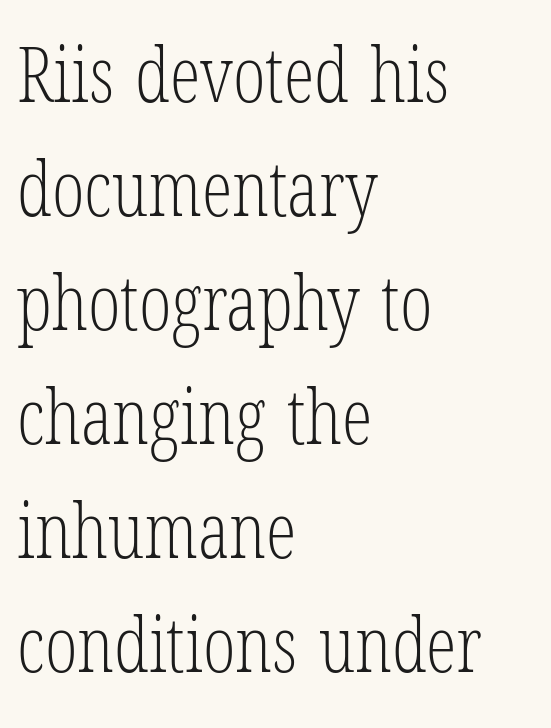
Q: Is the text bold? A: No.
Q: Is the text italic (slanted)? A: No, it is upright.
Q: Is the typeface a serif or a sans-serif typeface? A: Serif.
Q: Is the text underlined? A: No.
Q: How is the paragraph aligned? A: Left-aligned.
Q: Is the spacing between letters normal or unusually wide? A: Normal.
Q: Is the spacing between lines tight, normal or loose? A: Normal.
Q: Width (condensed, normal, or wide)? A: Condensed.
Q: Stroke contrast? A: Low.
Q: x-height? A: Medium.
Q: Monospaced? A: No.
